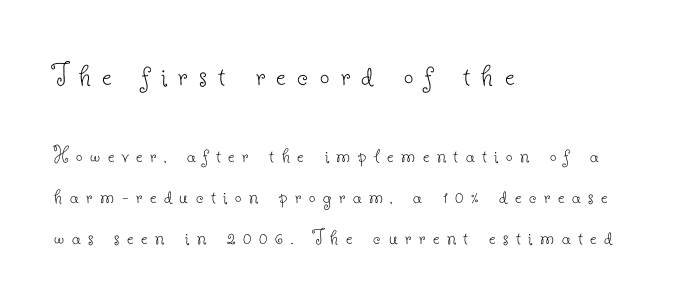
{"serif": "yes", "italic": "no", "bold": "no", "weight": "thin", "width": "normal", "stroke_contrast": "low", "x_height": "small", "monospaced": "no", "underline": "no", "align": "left", "line_spacing_ratio": 1.77, "letter_spacing": "wide", "letter_spacing_em": 0.33, "larger_block": "first", "size_ratio": 1.48, "glyph_px": 34}
